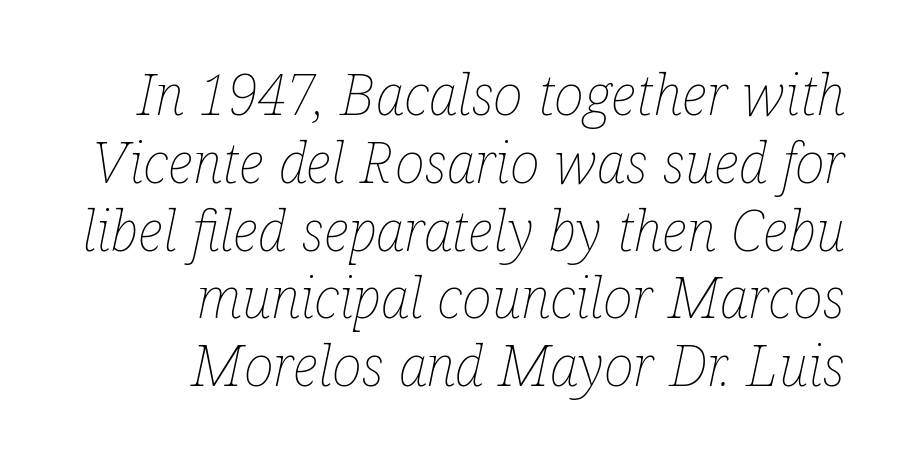
{"italic": "yes", "lean": "right", "slant_degrees": 12, "bold": "no", "weight": "thin", "width": "condensed", "stroke_contrast": "low", "x_height": "medium", "monospaced": "no", "underline": "no", "align": "right", "line_spacing_ratio": 1.19, "letter_spacing": "normal", "letter_spacing_em": 0.0, "glyph_px": 57}
